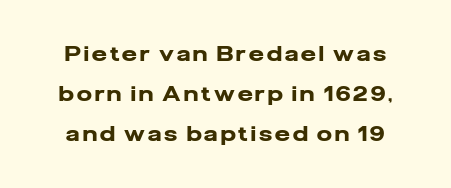
The image shows 21 px bold type, upright; set loose line spacing (1.9x), not underlined.
